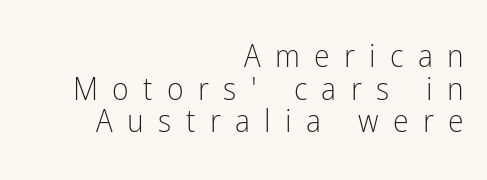
Q: Is the text bold? A: No.
Q: Is the text italic (slanted)? A: No, it is upright.
Q: Is the typeface a serif or a sans-serif typeface? A: Sans-serif.
Q: Is the text underlined? A: No.
Q: How is the paragraph aligned? A: Right-aligned.
Q: Is the spacing between letters normal or unusually wide? A: Unusually wide.
Q: Is the spacing between lines tight, normal or loose? A: Tight.
Q: Width (condensed, normal, or wide)? A: Condensed.
Q: Stroke contrast? A: Low.
Q: x-height? A: Medium.
Q: Monospaced? A: No.
